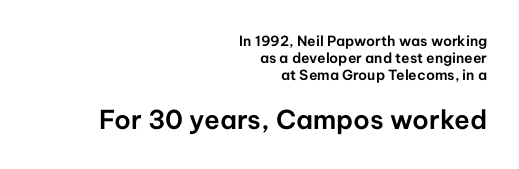
The image shows 26 px text type, upright; set right-aligned, line spacing 1.2x, normal letter spacing, not underlined; the second (bottom) block is 1.86x larger.
